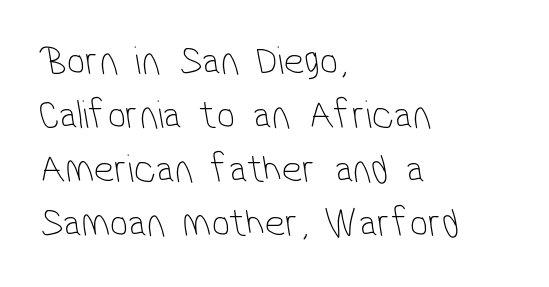
Q: Is the text bold? A: No.
Q: Is the typeface a serif or a sans-serif typeface? A: Sans-serif.
Q: Is the text underlined? A: No.
Q: How is the paragraph aligned? A: Left-aligned.
Q: Is the spacing between letters normal or unusually wide? A: Normal.
Q: Is the spacing between lines tight, normal or loose? A: Normal.
Q: Width (condensed, normal, or wide)? A: Condensed.
Q: Stroke contrast? A: Low.
Q: x-height? A: Medium.
Q: Monospaced? A: No.
